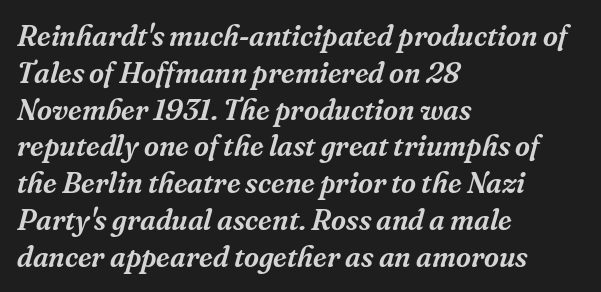
{"serif": "yes", "italic": "yes", "lean": "right", "slant_degrees": 16, "width": "normal", "stroke_contrast": "medium", "x_height": "medium", "monospaced": "no", "underline": "no", "align": "left", "line_spacing": "normal", "line_spacing_ratio": 1.27, "letter_spacing": "normal", "letter_spacing_em": 0.0, "glyph_px": 29}
